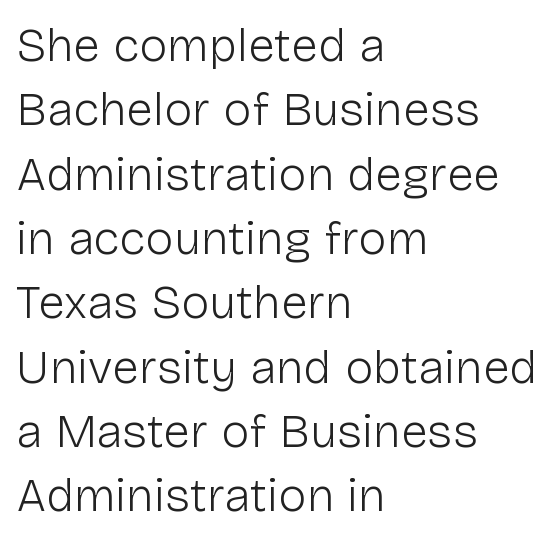
The image shows 48 px light sans-serif type, upright; set left-aligned, normal line spacing (1.34x), normal letter spacing, not underlined; low stroke contrast and a medium x-height.
